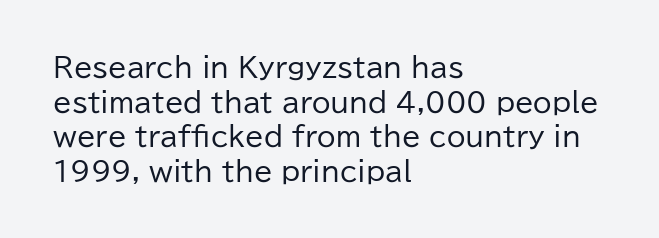
Q: Is the text bold? A: No.
Q: Is the text italic (slanted)? A: No, it is upright.
Q: Is the text underlined? A: No.
Q: How is the paragraph aligned? A: Left-aligned.
Q: Is the spacing between letters normal or unusually wide? A: Normal.
Q: Is the spacing between lines tight, normal or loose? A: Normal.
